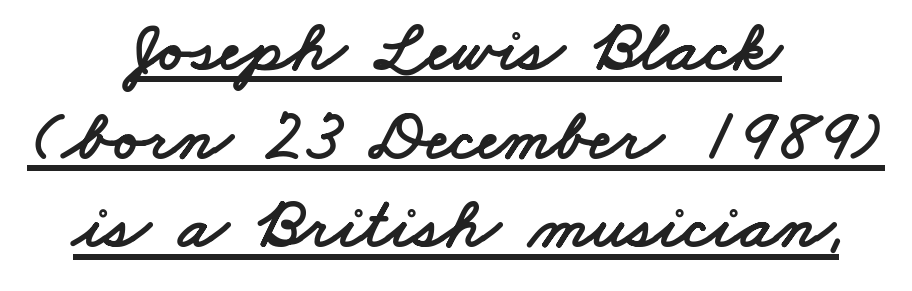
{"serif": "no", "width": "wide", "stroke_contrast": "low", "x_height": "small", "monospaced": "no", "underline": "yes", "align": "center", "line_spacing_ratio": 1.23, "letter_spacing": "normal", "letter_spacing_em": 0.0, "glyph_px": 72}
